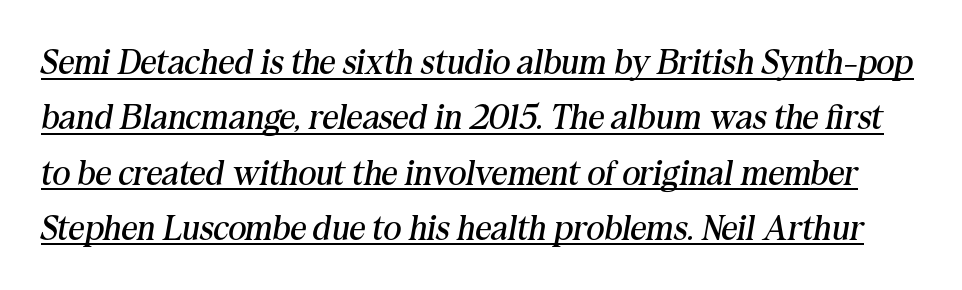
The image shows 35 px regular-weight serif type, italic (leaning right); set normal line spacing (1.58x), normal letter spacing, underlined; medium stroke contrast and a medium x-height.
